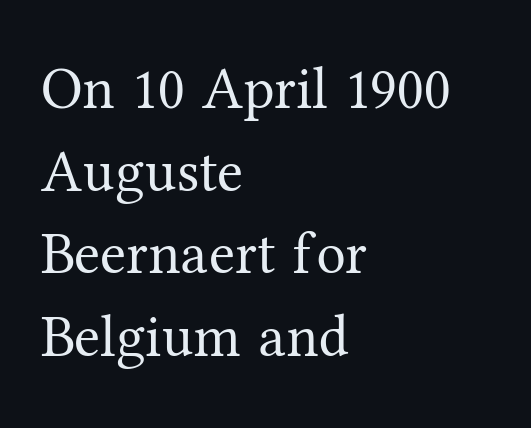
Q: Is the text bold? A: No.
Q: Is the text italic (slanted)? A: No, it is upright.
Q: Is the typeface a serif or a sans-serif typeface? A: Serif.
Q: Is the text underlined? A: No.
Q: How is the paragraph aligned? A: Left-aligned.
Q: Is the spacing between letters normal or unusually wide? A: Normal.
Q: Is the spacing between lines tight, normal or loose? A: Normal.
Q: Width (condensed, normal, or wide)? A: Normal.
Q: Stroke contrast? A: Medium.
Q: x-height? A: Medium.
Q: Monospaced? A: No.
